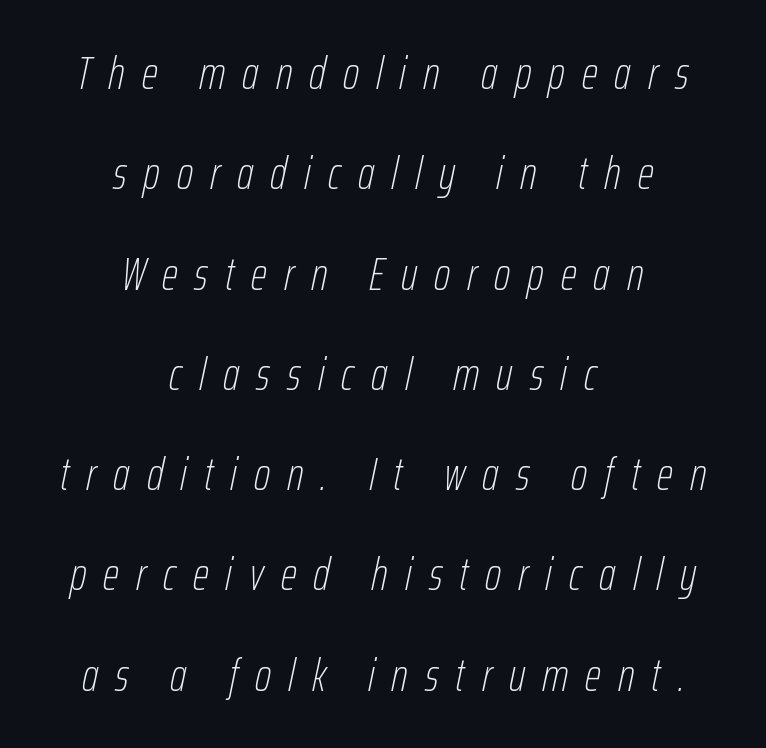
The image shows 46 px thin, condensed type, italic (leaning right); set centered, loose line spacing (2.18x), unusually wide letter spacing (+0.37 em), not underlined; low stroke contrast and a medium x-height.
